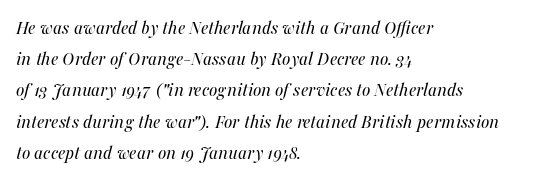
Characters follow at the spacing the type designer built in. Rows of type keep a routine distance in the vertical direction. This sample uses an oblique cut, with every glyph tilted off the vertical. The letters look calm and open, with moderate or lighter stems. Line starts are locked; line ends wander.
